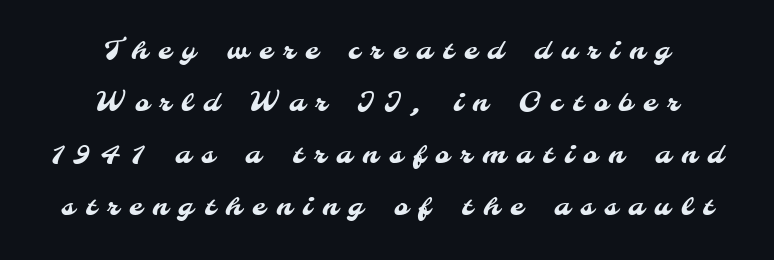
Typeset on center — no edge is straight. The designer dialed line spacing up above the default. Words float on clear page, feet unadorned. Observe the wide spacing: letters keep a clear distance from each other.
